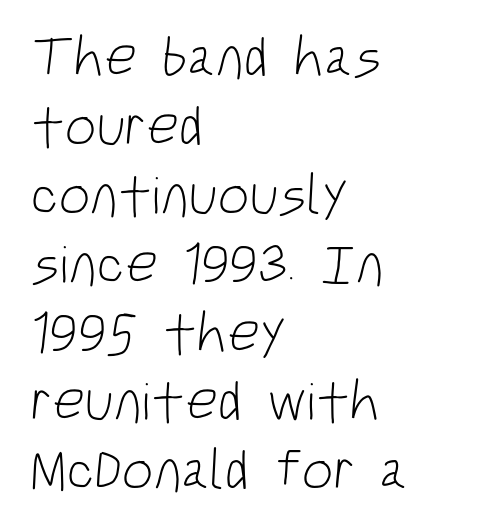
{"serif": "no", "bold": "no", "weight": "light", "width": "condensed", "stroke_contrast": "low", "x_height": "large", "monospaced": "no", "underline": "no", "align": "left", "line_spacing_ratio": 1.23, "letter_spacing": "normal", "letter_spacing_em": 0.0, "glyph_px": 56}
